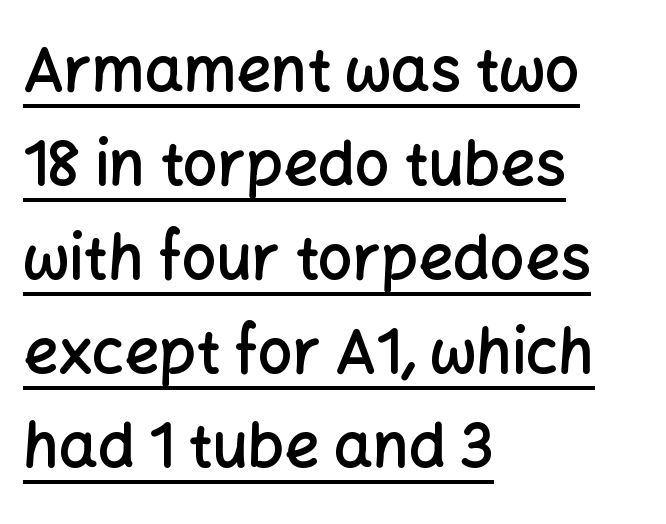
{"serif": "no", "italic": "no", "bold": "semi", "weight": "semibold", "width": "normal", "stroke_contrast": "low", "x_height": "medium", "monospaced": "no", "underline": "yes", "align": "left", "line_spacing": "normal", "line_spacing_ratio": 1.54, "letter_spacing": "normal", "letter_spacing_em": 0.0, "glyph_px": 61}
